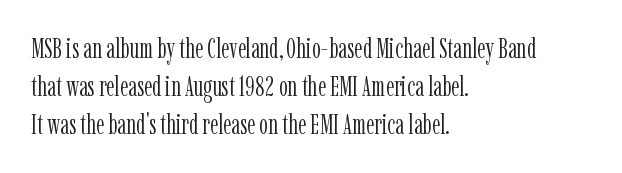
The image shows 28 px light, condensed serif type, upright; set left-aligned, normal line spacing (1.36x), normal letter spacing, not underlined; low stroke contrast and a medium x-height.
